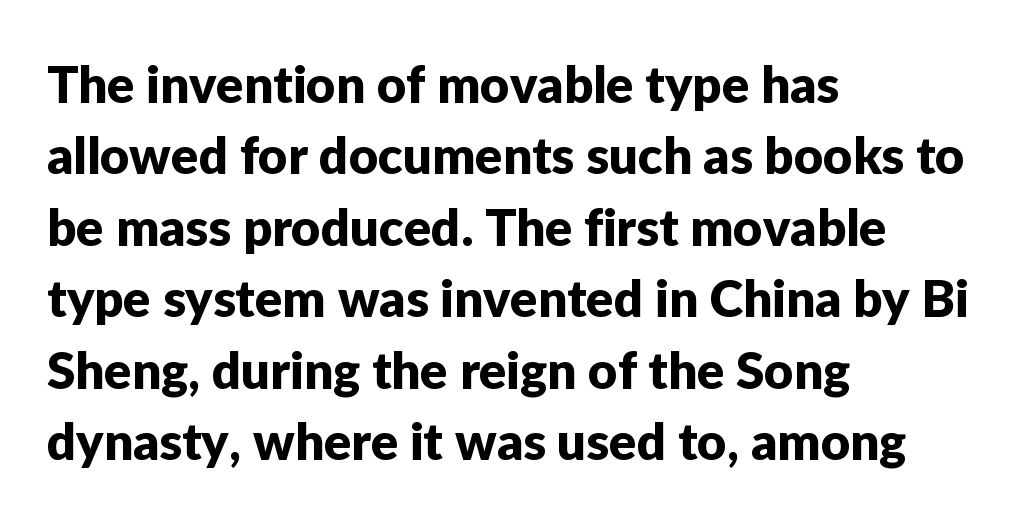
The image shows 51 px sans-serif type, upright; set left-aligned, normal line spacing (1.4x), normal letter spacing, not underlined; low stroke contrast and a medium x-height.
